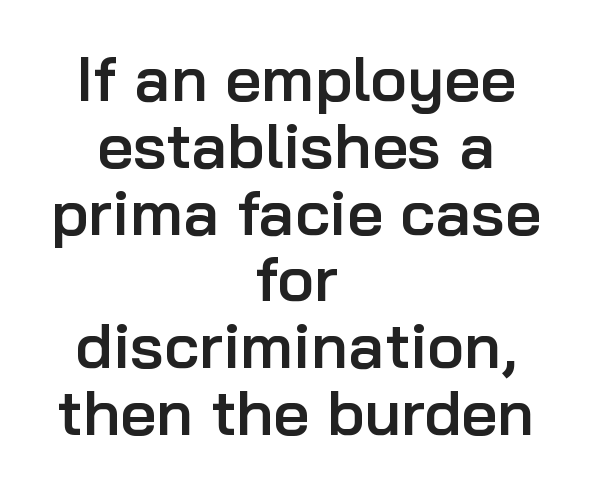
Q: Is the text bold? A: Semi-bold.
Q: Is the text italic (slanted)? A: No, it is upright.
Q: Is the typeface a serif or a sans-serif typeface? A: Sans-serif.
Q: Is the text underlined? A: No.
Q: How is the paragraph aligned? A: Centered.
Q: Is the spacing between letters normal or unusually wide? A: Normal.
Q: Is the spacing between lines tight, normal or loose? A: Tight.
Q: Width (condensed, normal, or wide)? A: Normal.
Q: Stroke contrast? A: Low.
Q: x-height? A: Medium.
Q: Monospaced? A: No.
